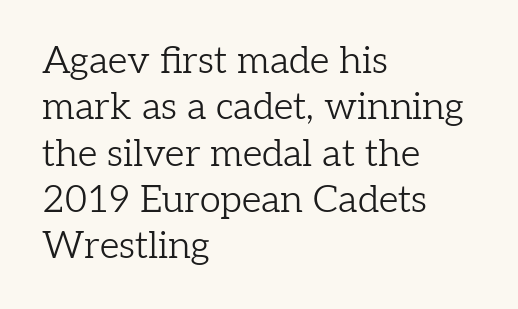
The characters are drawn with everyday or finer stroke widths. Unmarked baselines from the first word to the last. I'd call this a serif setting — the letters wear small feet. Reading down the block, your eye returns to a fixed left position each line. The face used here is proportionally spaced, like ordinary book or web type. What stands out about the letter spacing? Nothing — it is the standard amount.
